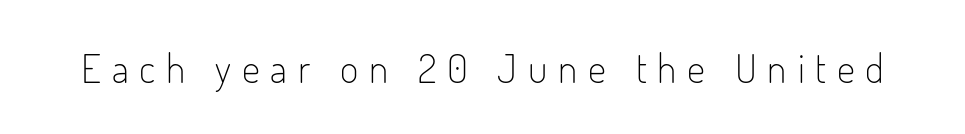
Counters stay open thanks to moderate or lighter strokes. The font's upright variant was chosen for this text. Lines of text with bare space underneath. Observe the wide spacing: letters keep a clear distance from each other. Spacing verdict: proportional, widths tailored to each character. I'd call this a sans setting — the letters go barefoot.
